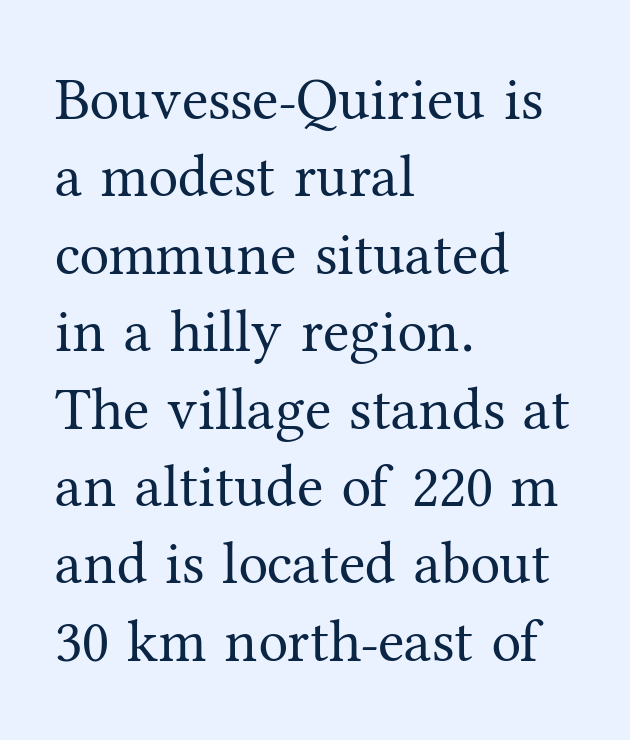
Q: Is the text bold? A: No.
Q: Is the text italic (slanted)? A: No, it is upright.
Q: Is the typeface a serif or a sans-serif typeface? A: Serif.
Q: Is the text underlined? A: No.
Q: How is the paragraph aligned? A: Left-aligned.
Q: Is the spacing between letters normal or unusually wide? A: Normal.
Q: Is the spacing between lines tight, normal or loose? A: Normal.
Q: Width (condensed, normal, or wide)? A: Normal.
Q: Stroke contrast? A: Medium.
Q: x-height? A: Medium.
Q: Monospaced? A: No.
